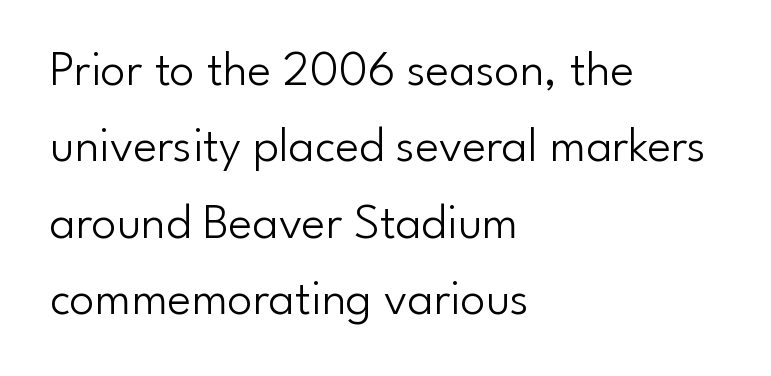
The image shows 50 px light sans-serif type, upright; set left-aligned, normal line spacing (1.53x), normal letter spacing, not underlined; low stroke contrast and a small x-height.
